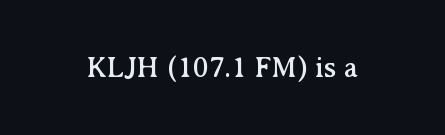
{"serif": "yes", "italic": "no", "width": "normal", "stroke_contrast": "medium", "x_height": "medium", "monospaced": "no", "underline": "no", "letter_spacing": "normal", "letter_spacing_em": 0.0, "glyph_px": 29}
